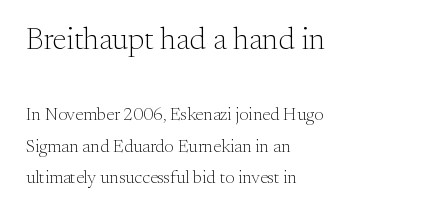
Q: Is the text bold? A: No.
Q: Is the text italic (slanted)? A: No, it is upright.
Q: Is the typeface a serif or a sans-serif typeface? A: Serif.
Q: Is the text underlined? A: No.
Q: How is the paragraph aligned? A: Left-aligned.
Q: Is the spacing between letters normal or unusually wide? A: Normal.
Q: Which block of text is set in a larger size, the first (top) or the second (bottom)? A: The first (top) one.
Q: Width (condensed, normal, or wide)? A: Normal.
Q: Stroke contrast? A: Medium.
Q: x-height? A: Small.
Q: Monospaced? A: No.
